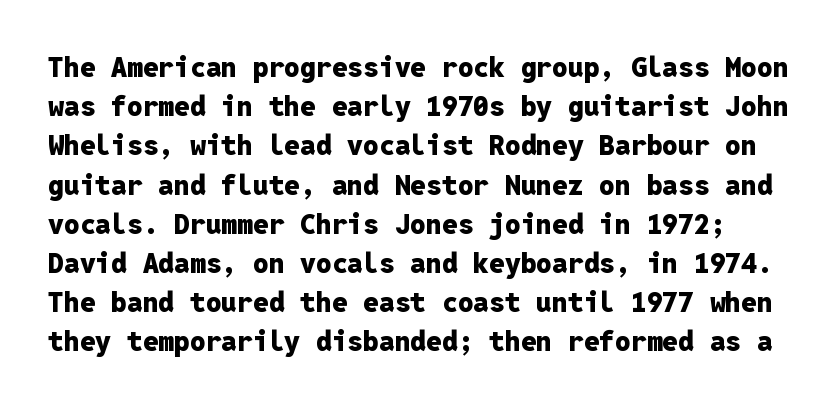
{"serif": "no", "italic": "no", "bold": "yes", "weight": "heavy", "width": "normal", "stroke_contrast": "low", "x_height": "medium", "monospaced": "yes", "underline": "no", "line_spacing": "normal", "line_spacing_ratio": 1.4, "letter_spacing": "normal", "letter_spacing_em": 0.0, "glyph_px": 28}
